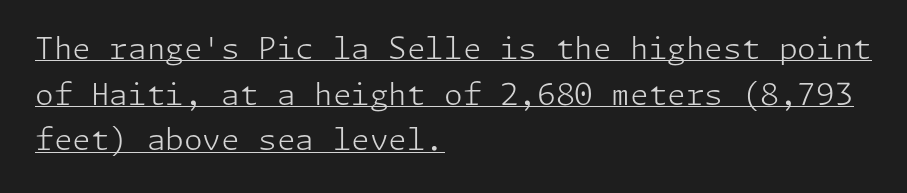
The image shows 30 px light sans-serif type, upright; set left-aligned, normal line spacing (1.52x), normal letter spacing, underlined; low stroke contrast and a medium x-height.
